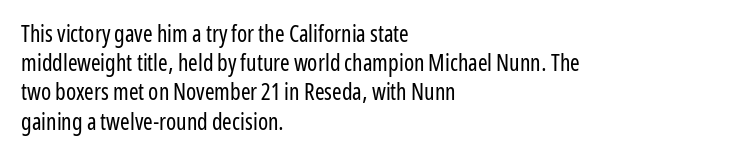
{"italic": "no", "bold": "no", "underline": "no", "align": "left", "line_spacing": "normal", "line_spacing_ratio": 1.27, "letter_spacing": "normal", "letter_spacing_em": 0.0, "glyph_px": 23}
